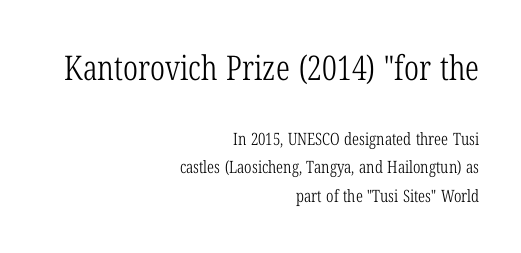
The image shows 34 px light, condensed serif type, upright; set right-aligned, normal line spacing (1.67x), normal letter spacing, not underlined; the first (top) block is 2.0x larger; low stroke contrast and a medium x-height.
